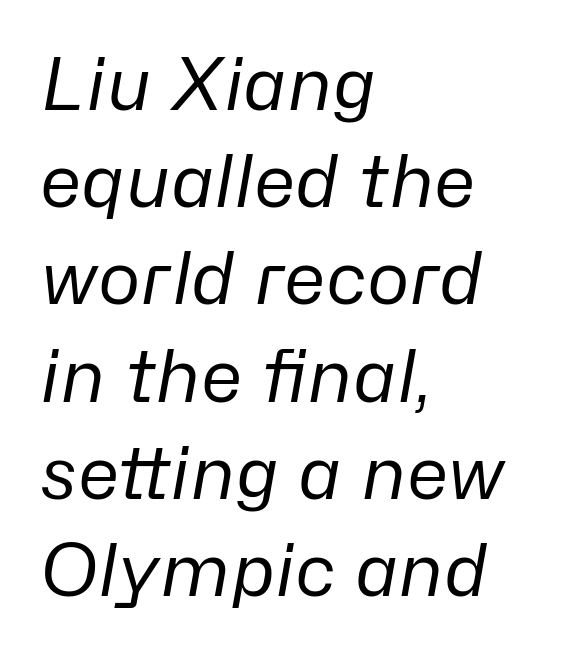
{"italic": "yes", "lean": "right", "slant_degrees": 10, "bold": "no", "weight": "regular", "width": "normal", "stroke_contrast": "low", "x_height": "medium", "monospaced": "no", "underline": "no", "align": "left", "line_spacing": "normal", "line_spacing_ratio": 1.35, "letter_spacing": "normal", "letter_spacing_em": 0.0, "glyph_px": 72}
